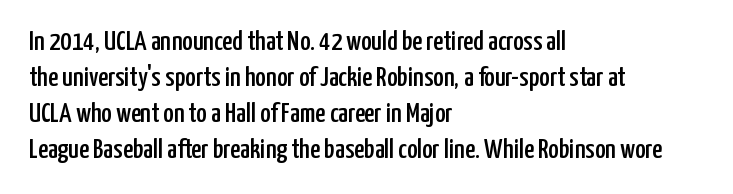
{"serif": "no", "italic": "no", "width": "condensed", "stroke_contrast": "low", "x_height": "medium", "monospaced": "no", "underline": "no", "align": "left", "line_spacing": "normal", "line_spacing_ratio": 1.29, "letter_spacing": "normal", "letter_spacing_em": 0.0, "glyph_px": 28}
